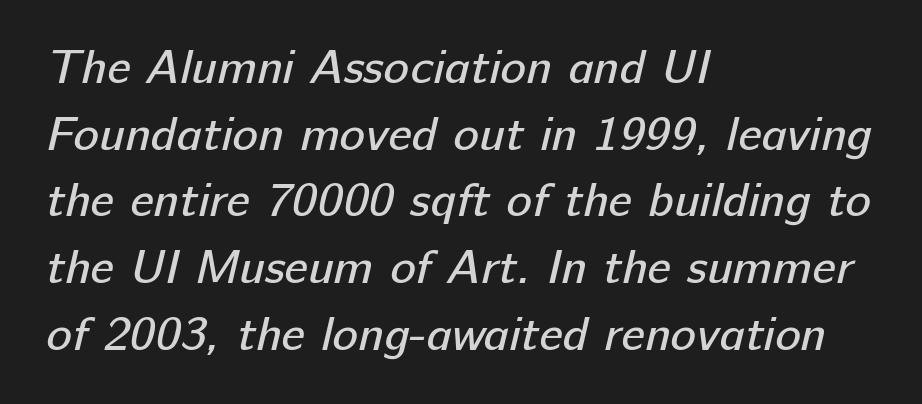
In CSS terms this would be text-align: left. The face used here is rendered with its standard letterfit. Stroke terminals: plain, sans-serif. Caption: face not bold, strokes unweighted. Plain, unruled lines of type. Students, observe: this is what conventionally led text looks like.
